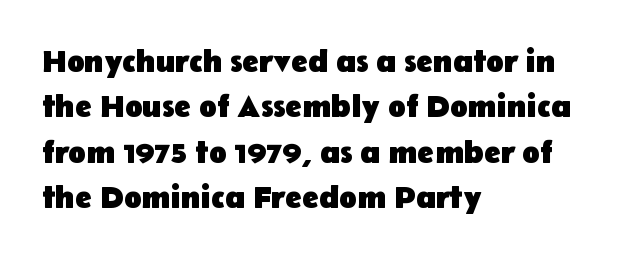
This is roman type, the default non-slanted kind. Is the type bold? Yes — the strokes are clearly thick and heavy. Any mark beneath the type? The region is blank. A student would call this left alignment; a typographer would say flush left, rag right. Looks like regular typesetting: each glyph gets only the width it needs. Stroke terminals: plain, sans-serif.
